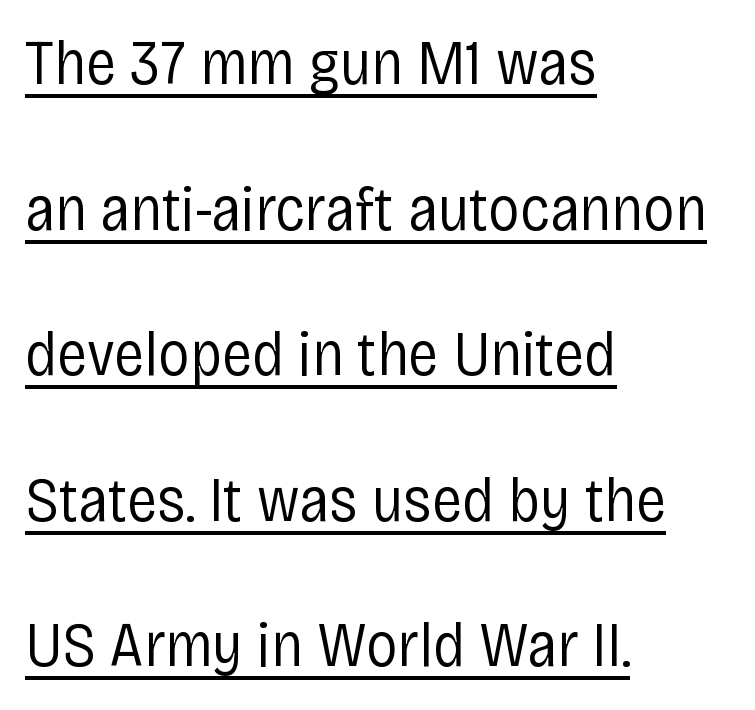
The weight tops out at a normal text grade. Proportional: the letters do not fall into vertical columns. Quick note: interline space is abundant. Style check: upright. A typesetter would call this zero additional tracking. Each line starts at the same left margin while the right side varies.
